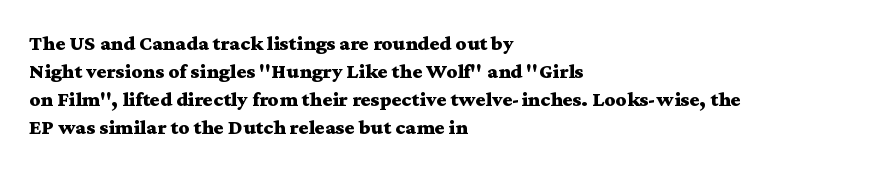
Anything drawn beneath the words? Only blank space. Evenly set lines give the paragraph a standard silhouette. In CSS terms this would be text-align: left. The font's upright variant was chosen for this text. Strokes here are thick enough to call this a true bold.
